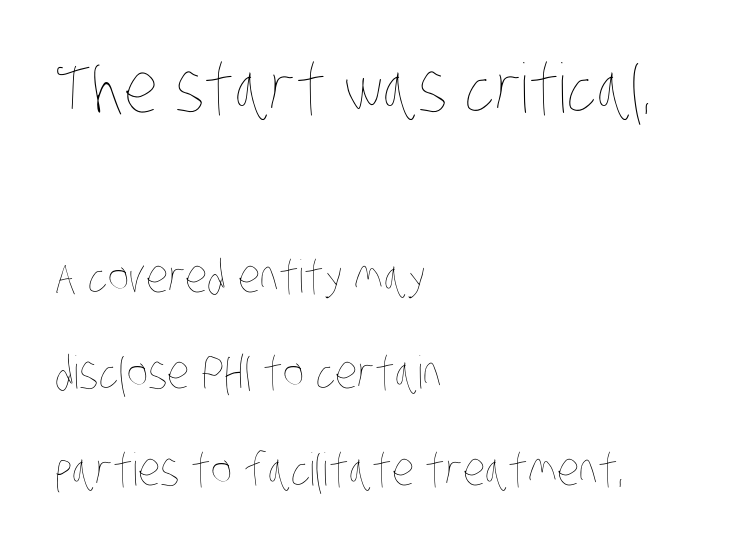
Q: Is the text bold? A: No.
Q: Is the text underlined? A: No.
Q: How is the paragraph aligned? A: Left-aligned.
Q: Is the spacing between letters normal or unusually wide? A: Normal.
Q: Is the spacing between lines tight, normal or loose? A: Loose.
Q: Which block of text is set in a larger size, the first (top) or the second (bottom)? A: The first (top) one.
Q: Width (condensed, normal, or wide)? A: Condensed.
Q: Stroke contrast? A: Low.
Q: x-height? A: Large.
Q: Monospaced? A: No.
